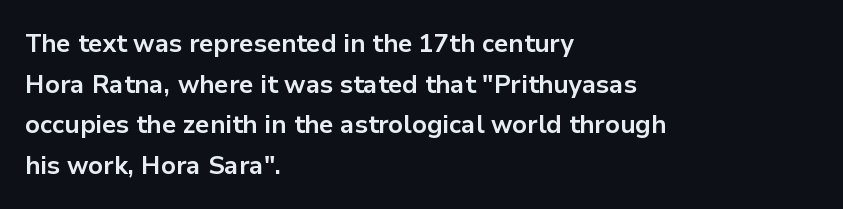
Students, note that the glyphs here touch the page at normal intervals. Lines of text with bare space underneath. Short and long lines alike share a common starting point at left. The font's upright variant was chosen for this text.
